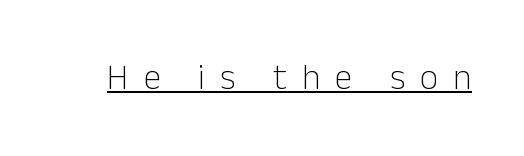
The sample's only ornament is a line tracing under the words. Weight: in the light-to-regular range. A typesetter would call this proportional, since set widths differ per character. The typography opts for an upright posture over an oblique one. Serifs: no, the terminals of the letterforms are clean.
